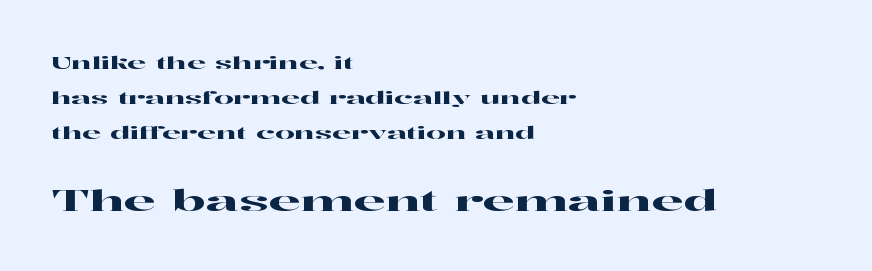
The image shows 29 px wide serif type, upright; set left-aligned, loose line spacing (2.07x), normal letter spacing, not underlined; the second (bottom) block is 1.71x larger; high stroke contrast and a medium x-height.
